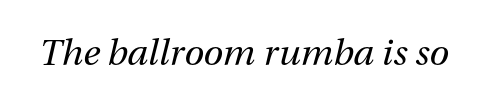
Q: Is the text bold? A: No.
Q: Is the text italic (slanted)? A: Yes, it leans right by about 13 degrees.
Q: Is the text underlined? A: No.
Q: Is the spacing between letters normal or unusually wide? A: Normal.
Q: Width (condensed, normal, or wide)? A: Normal.
Q: Stroke contrast? A: Medium.
Q: x-height? A: Medium.
Q: Monospaced? A: No.
